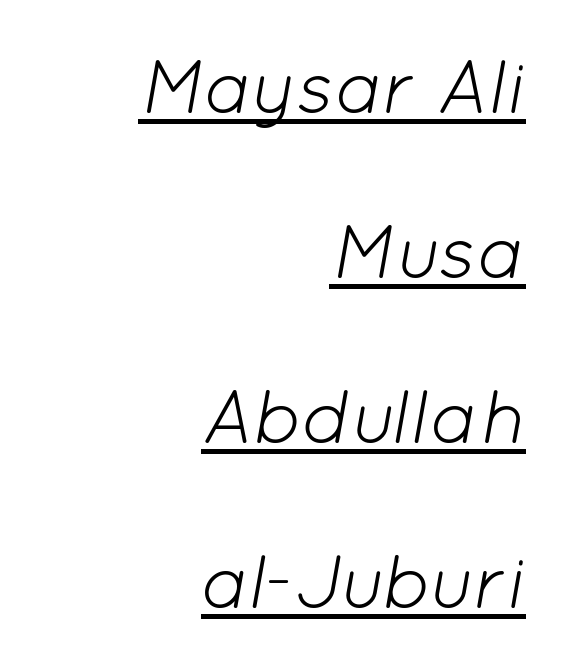
The image shows 76 px light type, italic (leaning right); set right-aligned, loose line spacing (2.17x), normal letter spacing, underlined; low stroke contrast and a medium x-height.
